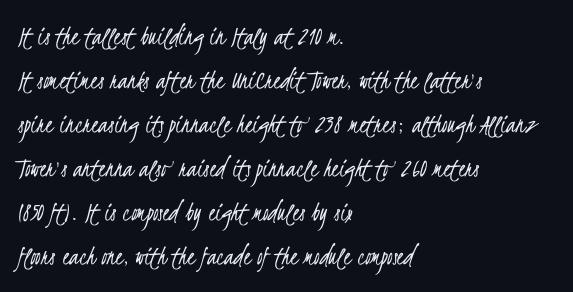
{"serif": "no", "bold": "no", "weight": "light", "width": "condensed", "stroke_contrast": "low", "x_height": "small", "monospaced": "no", "underline": "no", "align": "left", "line_spacing": "normal", "line_spacing_ratio": 1.57, "letter_spacing": "normal", "letter_spacing_em": 0.0, "glyph_px": 28}
